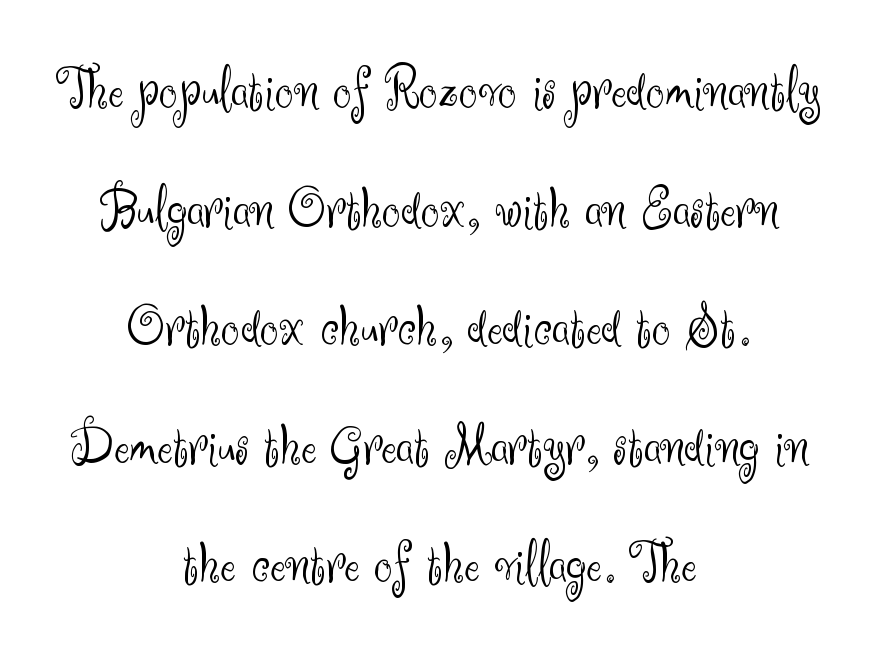
Q: Is the text bold? A: No.
Q: Is the text italic (slanted)? A: No, it is upright.
Q: Is the typeface a serif or a sans-serif typeface? A: Sans-serif.
Q: Is the text underlined? A: No.
Q: How is the paragraph aligned? A: Centered.
Q: Is the spacing between letters normal or unusually wide? A: Normal.
Q: Is the spacing between lines tight, normal or loose? A: Loose.
Q: Width (condensed, normal, or wide)? A: Normal.
Q: Stroke contrast? A: Medium.
Q: x-height? A: Small.
Q: Monospaced? A: No.
